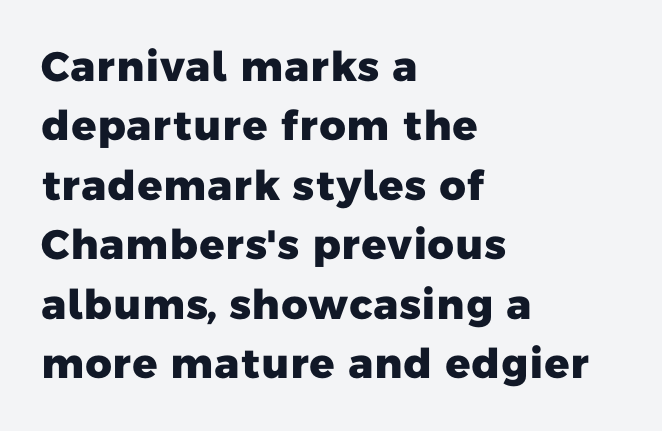
Words appear dense and cohesive because spacing is normal. Horizontally, the lines are justified to the leading edge only. Rule under the text: the space is simply empty. The lines sit at an ordinary, default distance from one another. Examine the stroke ends and you'll find no serifs.
